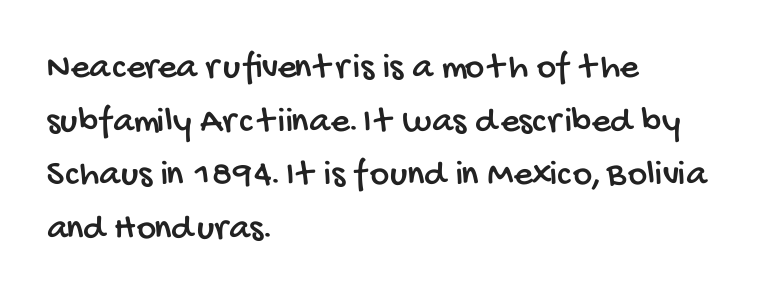
Regarding serifs, this sample does without them. Words appear dense and cohesive because spacing is normal. The gap between lines stays unmarked. A classic flush-left, rag-right setting is used for this passage. Vertical spacing — default.
